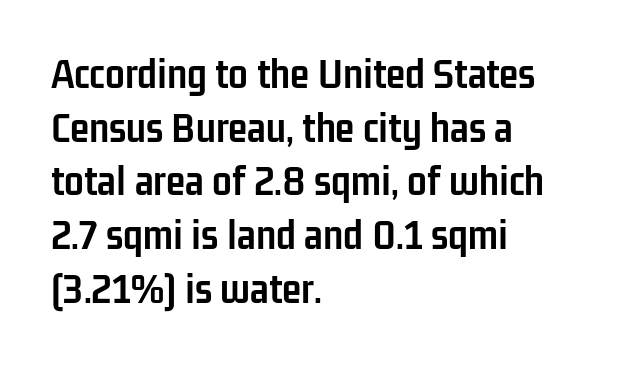
Q: Is the text bold? A: Yes.
Q: Is the text italic (slanted)? A: No, it is upright.
Q: Is the typeface a serif or a sans-serif typeface? A: Sans-serif.
Q: Is the text underlined? A: No.
Q: How is the paragraph aligned? A: Left-aligned.
Q: Is the spacing between letters normal or unusually wide? A: Normal.
Q: Width (condensed, normal, or wide)? A: Condensed.
Q: Stroke contrast? A: Low.
Q: x-height? A: Medium.
Q: Monospaced? A: No.
